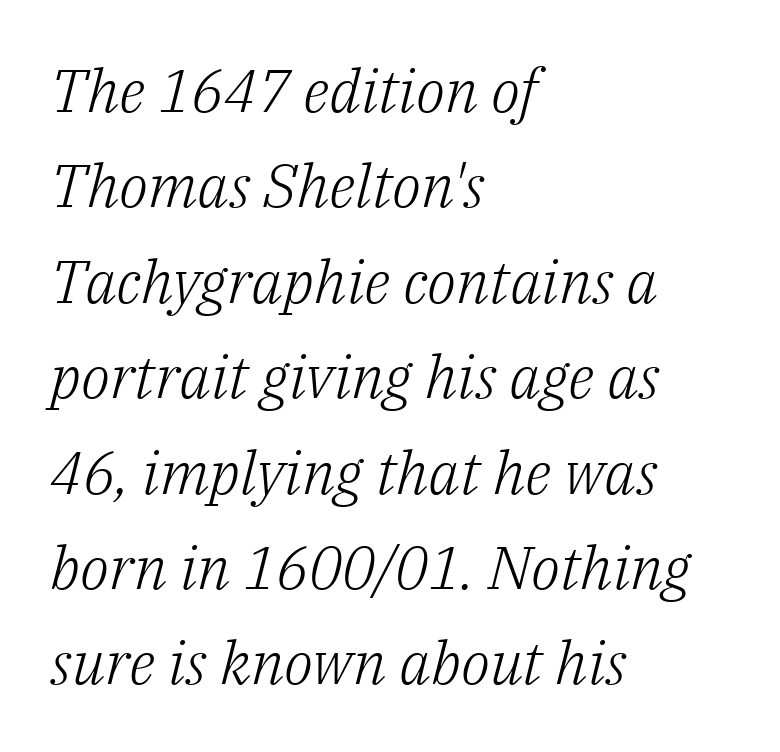
{"serif": "yes", "italic": "yes", "lean": "right", "slant_degrees": 14, "bold": "no", "weight": "light", "width": "normal", "stroke_contrast": "low", "x_height": "medium", "monospaced": "no", "underline": "no", "align": "left", "line_spacing": "normal", "line_spacing_ratio": 1.59, "letter_spacing": "normal", "letter_spacing_em": 0.0, "glyph_px": 60}
